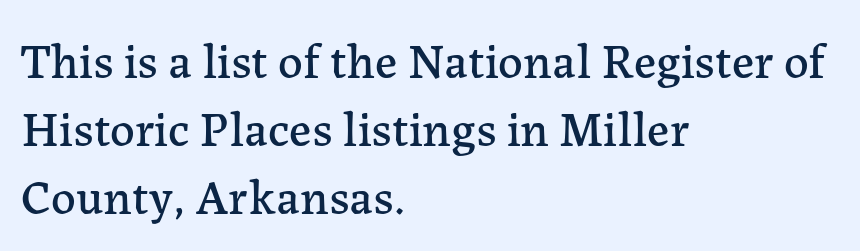
The letters stand straight up with perfectly vertical stems. The designer went with a serif here, giving each stem small feet. Unmarked baselines from the first word to the last. The passage shown is typed in a proportional face where columns would drift. Does the copy run flush right? No — it runs flush left. These lines keep a tight, regular rhythm from letter to letter.
